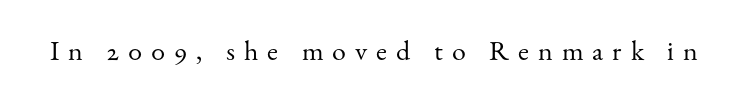
The line texture is sparse and dotted thanks to wide tracking. Ascenders rise straight up at ninety degrees. Is this a fixed-width face? No — the glyphs have proportional, varying widths. Weight: in the light-to-regular range. Does the type have serifs? Yes, each stem ends in a small foot. A clean baseline with only descenders dipping below it.
